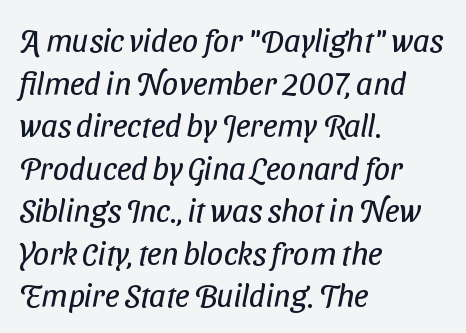
The image shows 32 px regular-weight, condensed sans-serif type; set left-aligned, normal line spacing (1.33x), normal letter spacing, not underlined; low stroke contrast and a medium x-height.
